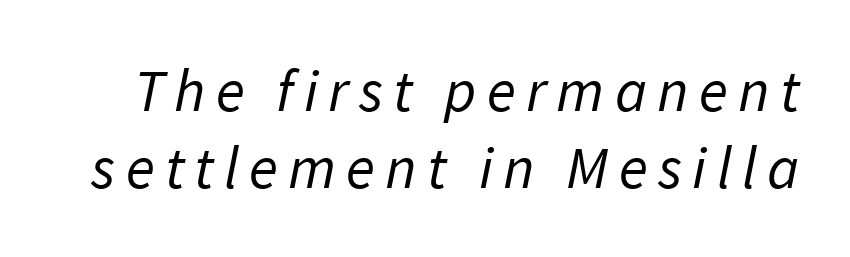
Q: Is the text bold? A: No.
Q: Is the typeface a serif or a sans-serif typeface? A: Sans-serif.
Q: Is the text underlined? A: No.
Q: Is the spacing between lines tight, normal or loose? A: Normal.
Q: Width (condensed, normal, or wide)? A: Normal.
Q: Stroke contrast? A: Low.
Q: x-height? A: Medium.
Q: Monospaced? A: No.
